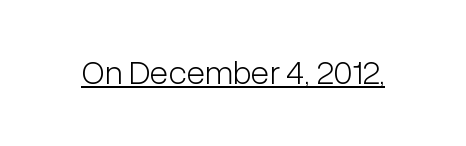
This sample uses an upright cut, with every glyph sitting square on the baseline. A quiet, ordinary-to-light weight characterises the typeface. These characters rest on top of a visible drawn line. The letters advance in unequal steps, a hallmark of proportional type. In terms of letterform style, serifs are entirely absent. Does extra space separate the letters? No, they use regular spacing.
